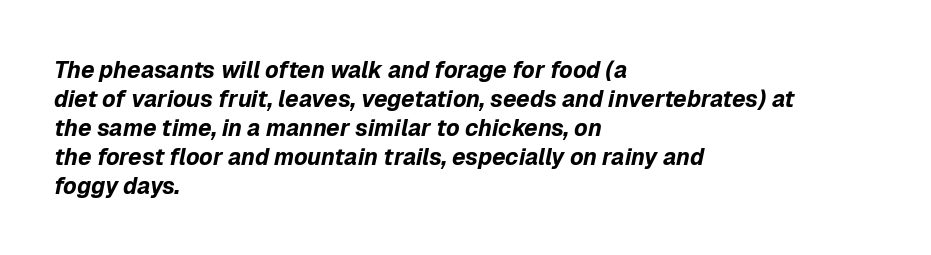
{"italic": "yes", "lean": "right", "slant_degrees": 12, "bold": "yes", "underline": "no", "align": "left", "line_spacing": "normal", "line_spacing_ratio": 1.26, "letter_spacing": "normal", "letter_spacing_em": 0.0, "glyph_px": 23}
